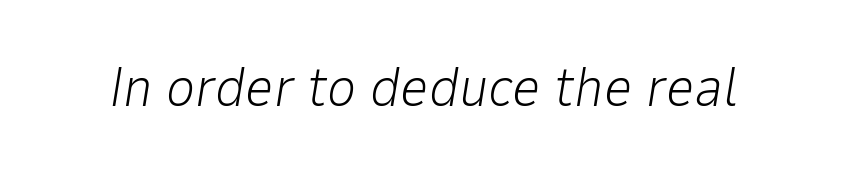
The image shows 56 px light type, italic (leaning right); set normal letter spacing, not underlined; low stroke contrast and a medium x-height.
